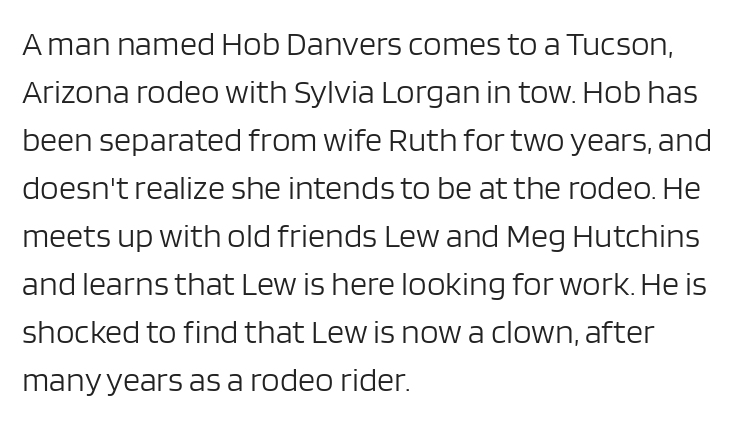
The baseline area is clear. Reading down the block, your eye returns to a fixed left position each line. This sample has the flowing, uneven cadence of proportional lettering. Typographically, this falls in the sans-serif category.
